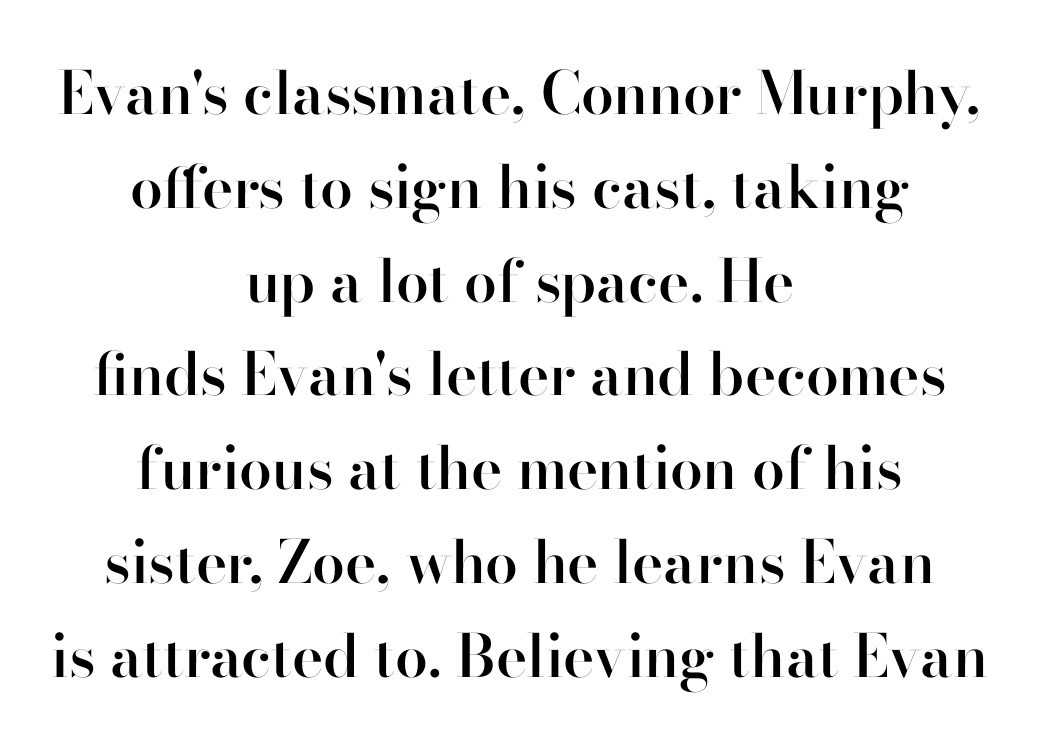
The image shows 59 px semibold sans-serif type, upright; set centered, normal line spacing (1.59x), normal letter spacing, not underlined; high stroke contrast and a small x-height.
